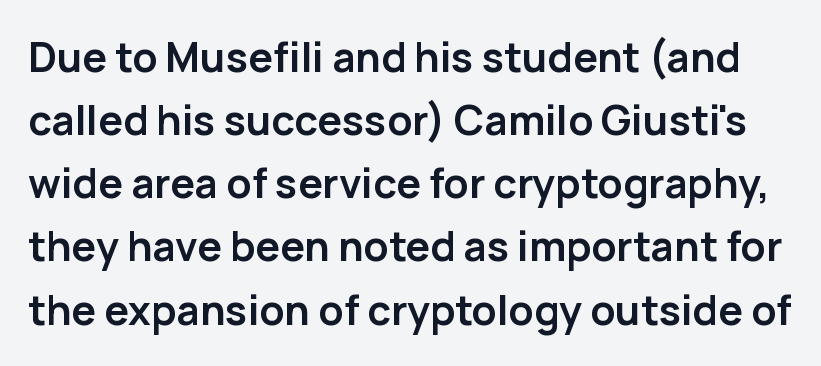
The lettering stays uniformly vertical, giving the passage a roman look. Tracking value appears to be zero — textbook default spacing. You can tell from the bare stems that sans-serif type was used. In terms of weight, the rendering is a true, heavy bold.
